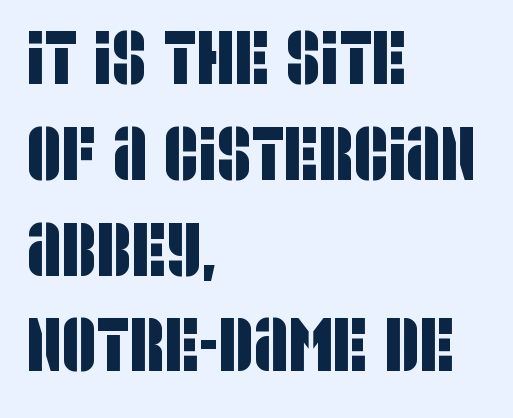
Q: Is the typeface a serif or a sans-serif typeface? A: Sans-serif.
Q: Is the text underlined? A: No.
Q: How is the paragraph aligned? A: Left-aligned.
Q: Is the spacing between letters normal or unusually wide? A: Normal.
Q: Is the spacing between lines tight, normal or loose? A: Normal.
Q: Width (condensed, normal, or wide)? A: Condensed.
Q: Stroke contrast? A: Low.
Q: x-height? A: Large.
Q: Monospaced? A: No.
